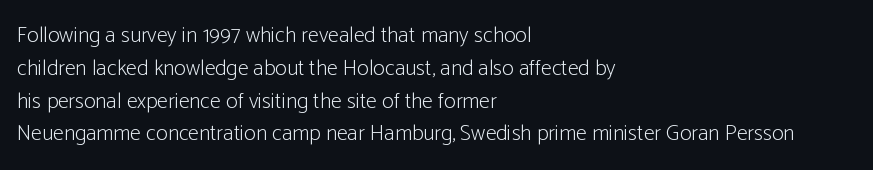
{"italic": "no", "bold": "no", "underline": "no", "align": "left", "line_spacing": "normal", "line_spacing_ratio": 1.49, "letter_spacing": "normal", "letter_spacing_em": 0.0, "glyph_px": 22}
